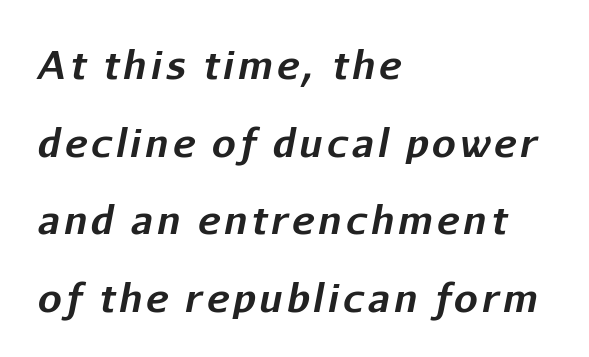
Q: Is the text bold? A: Yes.
Q: Is the text italic (slanted)? A: Yes, it leans right by about 11 degrees.
Q: Is the text underlined? A: No.
Q: How is the paragraph aligned? A: Left-aligned.
Q: Is the spacing between lines tight, normal or loose? A: Loose.
Q: Width (condensed, normal, or wide)? A: Normal.
Q: Stroke contrast? A: Low.
Q: x-height? A: Medium.
Q: Monospaced? A: No.
